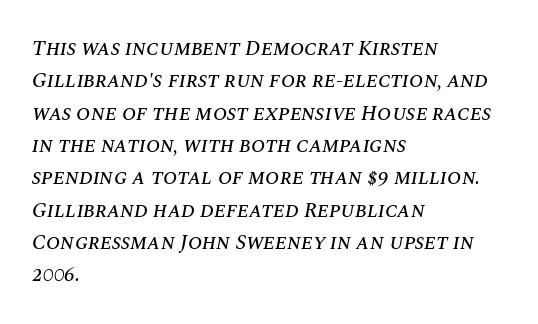
Q: Is the text italic (slanted)? A: Yes, it leans right by about 10 degrees.
Q: Is the text underlined? A: No.
Q: How is the paragraph aligned? A: Left-aligned.
Q: Is the spacing between letters normal or unusually wide? A: Normal.
Q: Is the spacing between lines tight, normal or loose? A: Normal.
